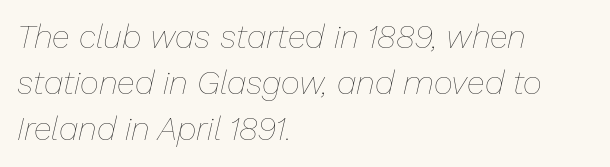
{"italic": "yes", "lean": "right", "slant_degrees": 13, "bold": "no", "weight": "thin", "width": "normal", "stroke_contrast": "low", "x_height": "medium", "monospaced": "no", "underline": "no", "align": "left", "line_spacing": "normal", "line_spacing_ratio": 1.4, "letter_spacing": "normal", "letter_spacing_em": 0.0, "glyph_px": 33}
